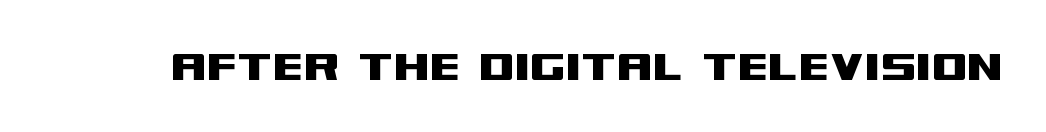
Tall strokes in this sample are plumb rather than angled. Words float on clear page, feet unadorned. Serif or sans? Sans — the stroke terminals are bare. This rendering leaves character spacing at its baseline value. You could not count columns in this text — the font is proportionally spaced.
